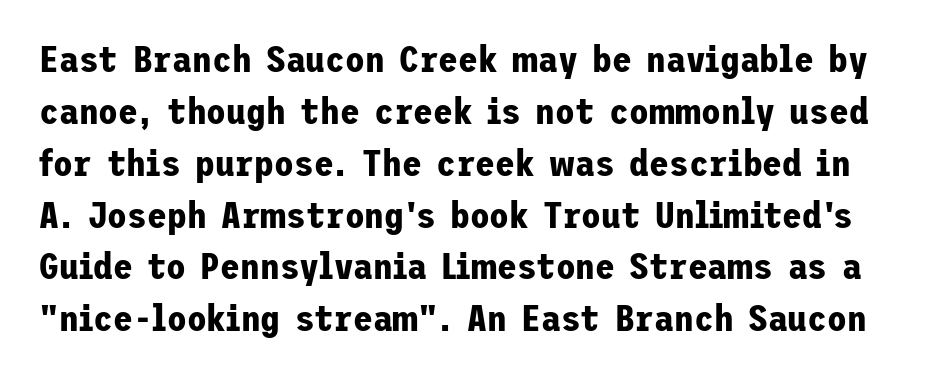
{"serif": "no", "italic": "no", "bold": "yes", "weight": "bold", "width": "normal", "stroke_contrast": "low", "x_height": "medium", "underline": "no", "line_spacing": "normal", "line_spacing_ratio": 1.44, "letter_spacing": "normal", "letter_spacing_em": 0.0, "glyph_px": 36}
